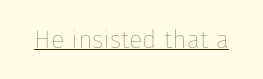
Q: Is the text bold? A: No.
Q: Is the text italic (slanted)? A: No, it is upright.
Q: Is the text underlined? A: Yes.
Q: Is the spacing between letters normal or unusually wide? A: Normal.
